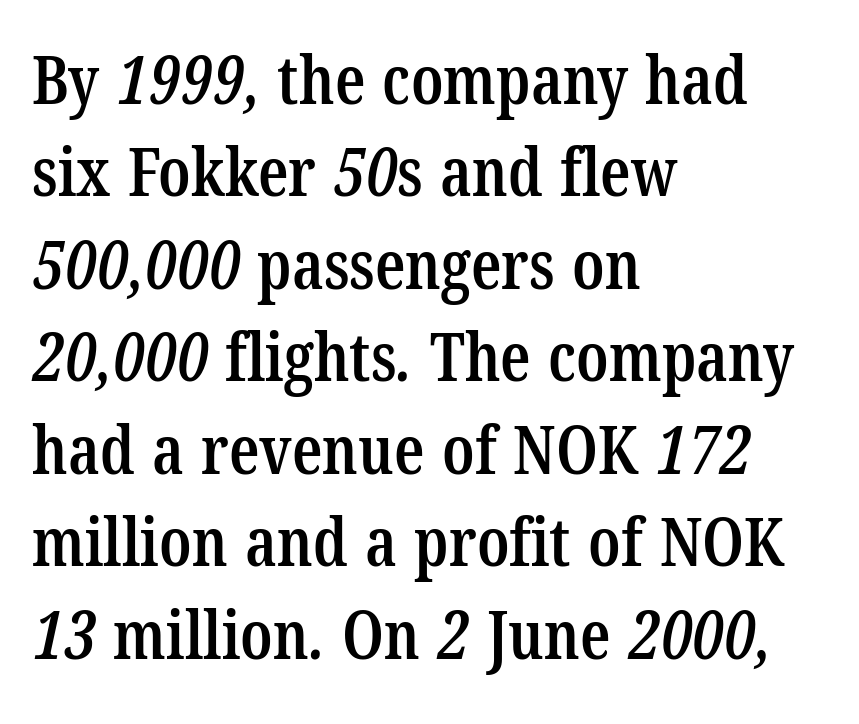
{"serif": "yes", "bold": "semi", "weight": "semibold", "width": "condensed", "stroke_contrast": "low", "x_height": "medium", "monospaced": "no", "underline": "no", "align": "left", "line_spacing": "normal", "line_spacing_ratio": 1.38, "letter_spacing": "normal", "letter_spacing_em": 0.0, "glyph_px": 67}
